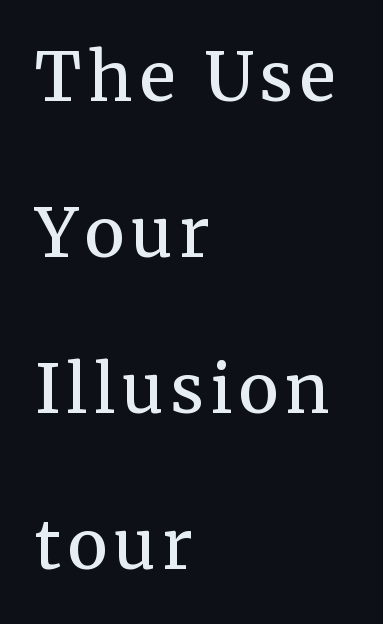
{"serif": "yes", "italic": "no", "bold": "semi", "weight": "semibold", "width": "normal", "stroke_contrast": "medium", "x_height": "medium", "monospaced": "no", "underline": "no", "align": "left", "line_spacing": "loose", "line_spacing_ratio": 2.33, "glyph_px": 67}
